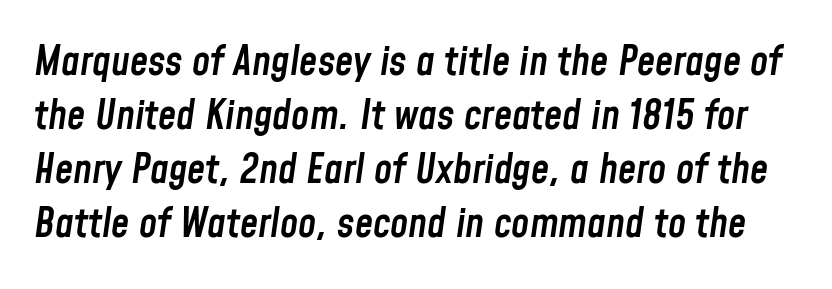
{"italic": "yes", "lean": "right", "slant_degrees": 8, "bold": "semi", "weight": "semibold", "width": "condensed", "stroke_contrast": "low", "x_height": "medium", "monospaced": "no", "underline": "no", "line_spacing": "normal", "line_spacing_ratio": 1.32, "letter_spacing": "normal", "letter_spacing_em": 0.0, "glyph_px": 41}
